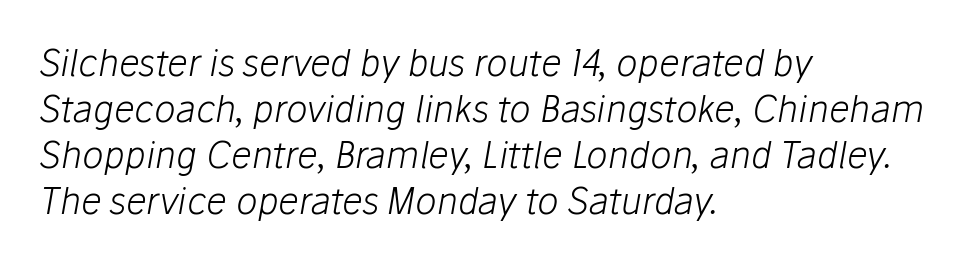
{"italic": "yes", "lean": "right", "slant_degrees": 10, "bold": "no", "weight": "light", "width": "normal", "stroke_contrast": "low", "x_height": "medium", "monospaced": "no", "underline": "no", "align": "left", "line_spacing": "normal", "line_spacing_ratio": 1.28, "letter_spacing": "normal", "letter_spacing_em": 0.0, "glyph_px": 36}
